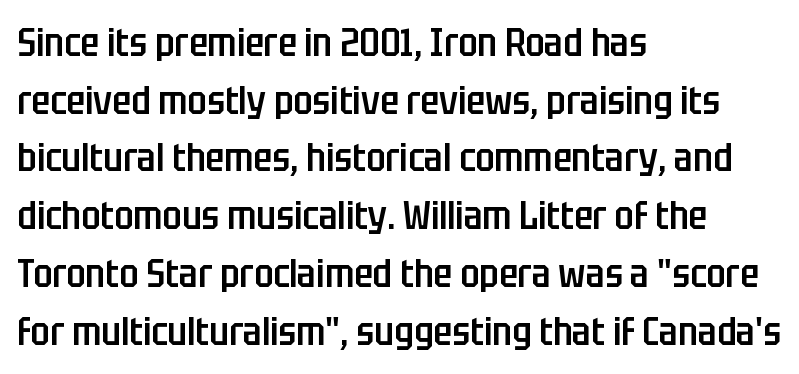
{"serif": "no", "italic": "no", "bold": "semi", "weight": "semibold", "width": "condensed", "stroke_contrast": "low", "x_height": "large", "monospaced": "no", "underline": "no", "align": "left", "line_spacing": "normal", "line_spacing_ratio": 1.48, "letter_spacing": "normal", "letter_spacing_em": 0.0, "glyph_px": 39}
